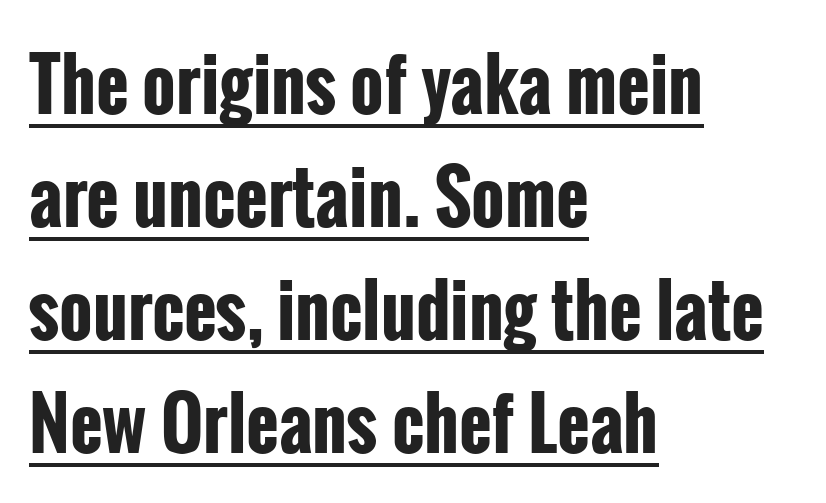
{"serif": "no", "italic": "no", "bold": "yes", "weight": "bold", "width": "condensed", "stroke_contrast": "low", "x_height": "medium", "monospaced": "no", "underline": "yes", "align": "left", "line_spacing": "normal", "line_spacing_ratio": 1.59, "letter_spacing": "normal", "letter_spacing_em": 0.0, "glyph_px": 71}
